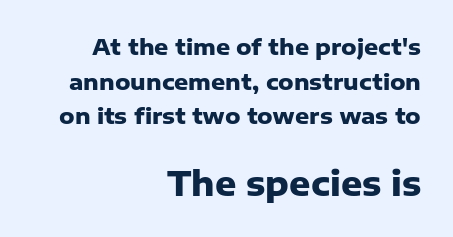
The baseline area is clear. Is the lower block the larger one? Yes — the lower block carries the bigger type. Spacing between characters is what you'd get straight out of the box. Typesetter's note: full bold, strokes at maximum text heaviness.
